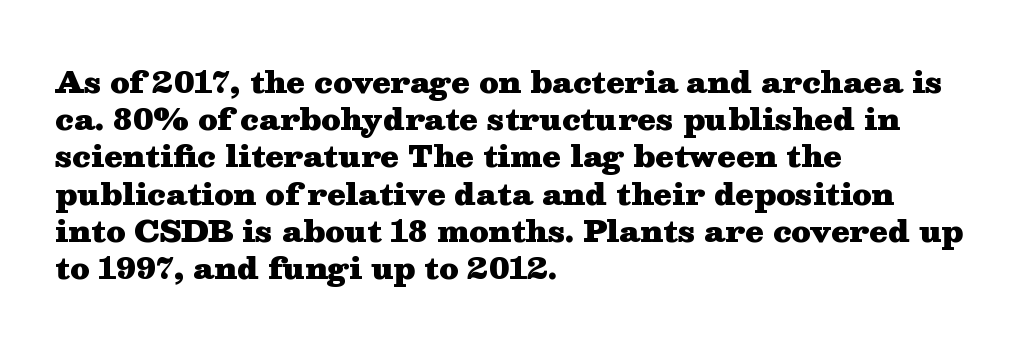
Set as a true bold cut, around the 700 mark. Default kerning and tracking; the words read as compact shapes. Lines of text with bare space underneath. The lines in this sample share a left origin and differ only in where they stop. A typesetter would label this face a serif. Unlike italic type, these characters show no tilt at all.
